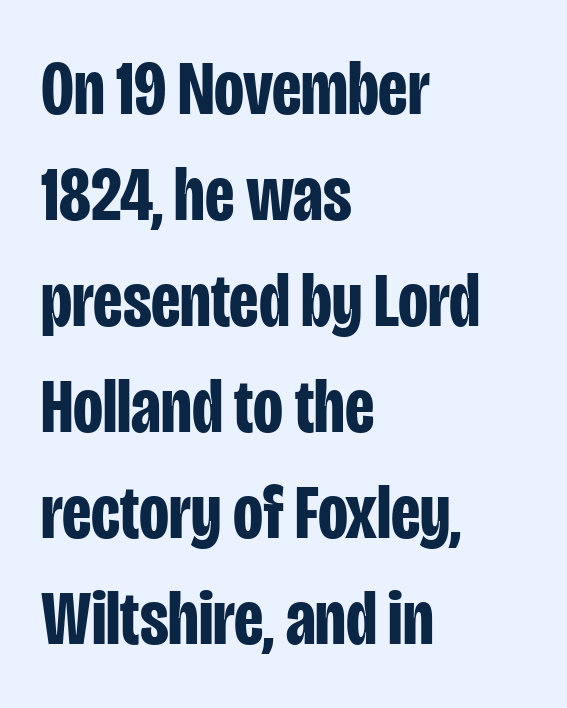
Q: Is the text bold? A: Yes.
Q: Is the text italic (slanted)? A: No, it is upright.
Q: Is the typeface a serif or a sans-serif typeface? A: Sans-serif.
Q: Is the text underlined? A: No.
Q: How is the paragraph aligned? A: Left-aligned.
Q: Is the spacing between letters normal or unusually wide? A: Normal.
Q: Is the spacing between lines tight, normal or loose? A: Normal.
Q: Width (condensed, normal, or wide)? A: Condensed.
Q: Stroke contrast? A: Low.
Q: x-height? A: Large.
Q: Monospaced? A: No.
